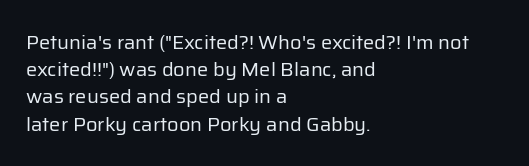
The image shows 20 px text type, upright; set left-aligned, normal line spacing (1.36x), normal letter spacing, not underlined.
